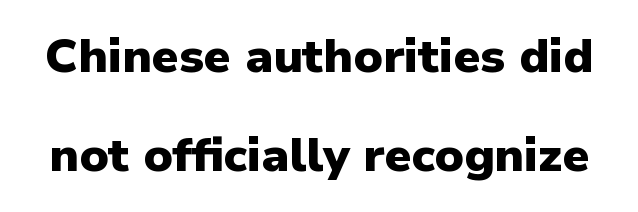
The image shows 48 px heavy sans-serif type, upright; set loose line spacing (2.07x), normal letter spacing, not underlined; low stroke contrast and a medium x-height.
